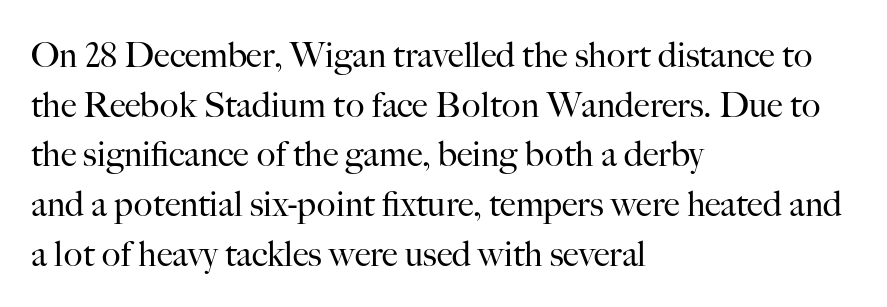
Q: Is the text bold? A: No.
Q: Is the text italic (slanted)? A: No, it is upright.
Q: Is the typeface a serif or a sans-serif typeface? A: Serif.
Q: Is the text underlined? A: No.
Q: How is the paragraph aligned? A: Left-aligned.
Q: Is the spacing between letters normal or unusually wide? A: Normal.
Q: Is the spacing between lines tight, normal or loose? A: Normal.
Q: Width (condensed, normal, or wide)? A: Normal.
Q: Stroke contrast? A: High.
Q: x-height? A: Small.
Q: Monospaced? A: No.
